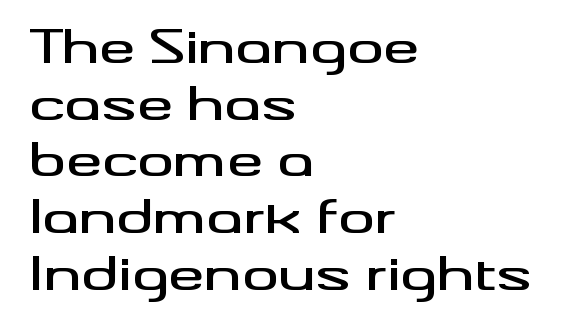
{"serif": "no", "italic": "no", "width": "wide", "stroke_contrast": "medium", "x_height": "small", "monospaced": "no", "underline": "no", "align": "left", "line_spacing": "normal", "line_spacing_ratio": 1.26, "letter_spacing": "normal", "letter_spacing_em": 0.0, "glyph_px": 45}
